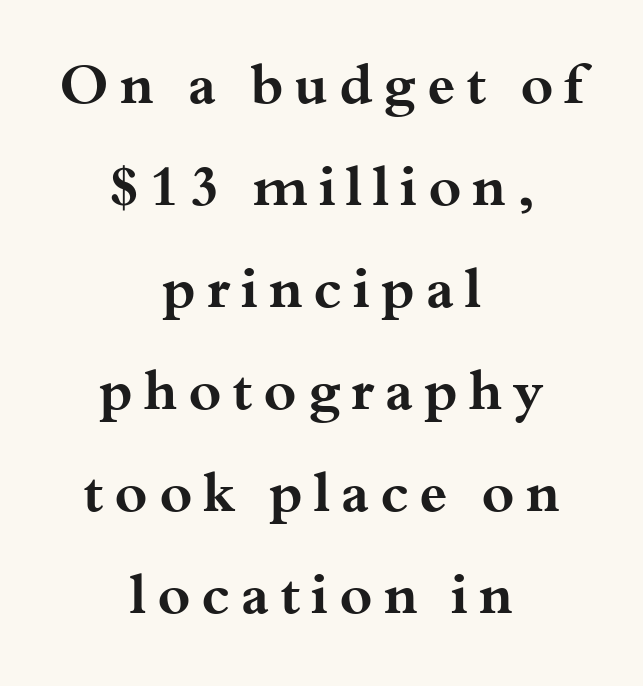
{"serif": "yes", "italic": "no", "bold": "yes", "weight": "bold", "width": "wide", "stroke_contrast": "medium", "x_height": "small", "monospaced": "no", "underline": "no", "align": "center", "line_spacing_ratio": 1.82, "glyph_px": 56}
